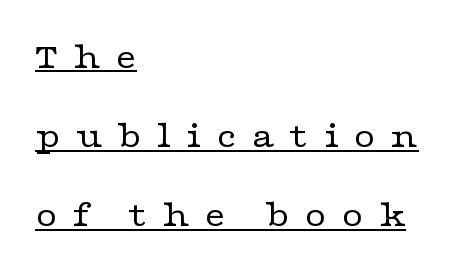
Q: Is the text bold? A: No.
Q: Is the text italic (slanted)? A: No, it is upright.
Q: Is the typeface a serif or a sans-serif typeface? A: Serif.
Q: Is the text underlined? A: Yes.
Q: How is the paragraph aligned? A: Left-aligned.
Q: Is the spacing between letters normal or unusually wide? A: Unusually wide.
Q: Is the spacing between lines tight, normal or loose? A: Loose.
Q: Width (condensed, normal, or wide)? A: Wide.
Q: Stroke contrast? A: Low.
Q: x-height? A: Medium.
Q: Monospaced? A: No.
